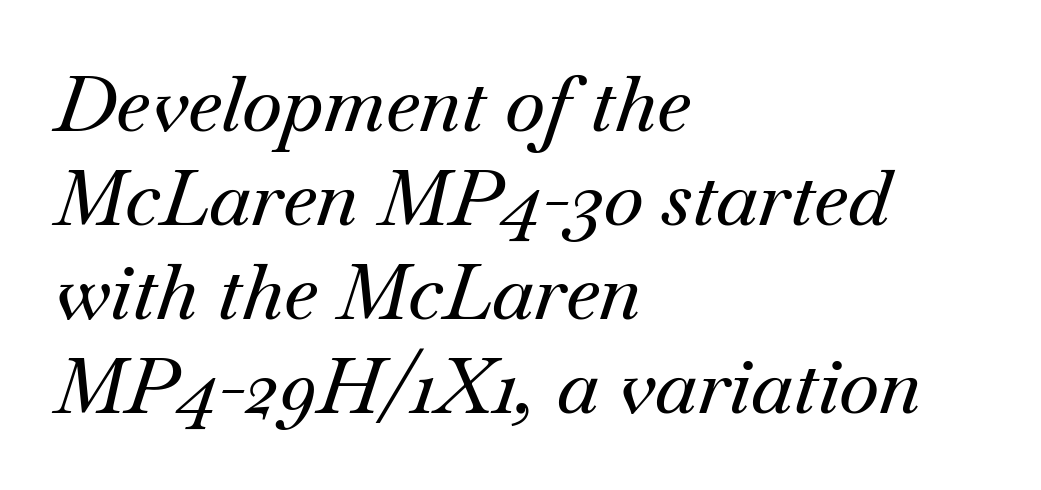
The image shows 77 px serif type, italic (leaning right); set left-aligned, line spacing 1.22x, normal letter spacing, not underlined; medium stroke contrast and a small x-height.
